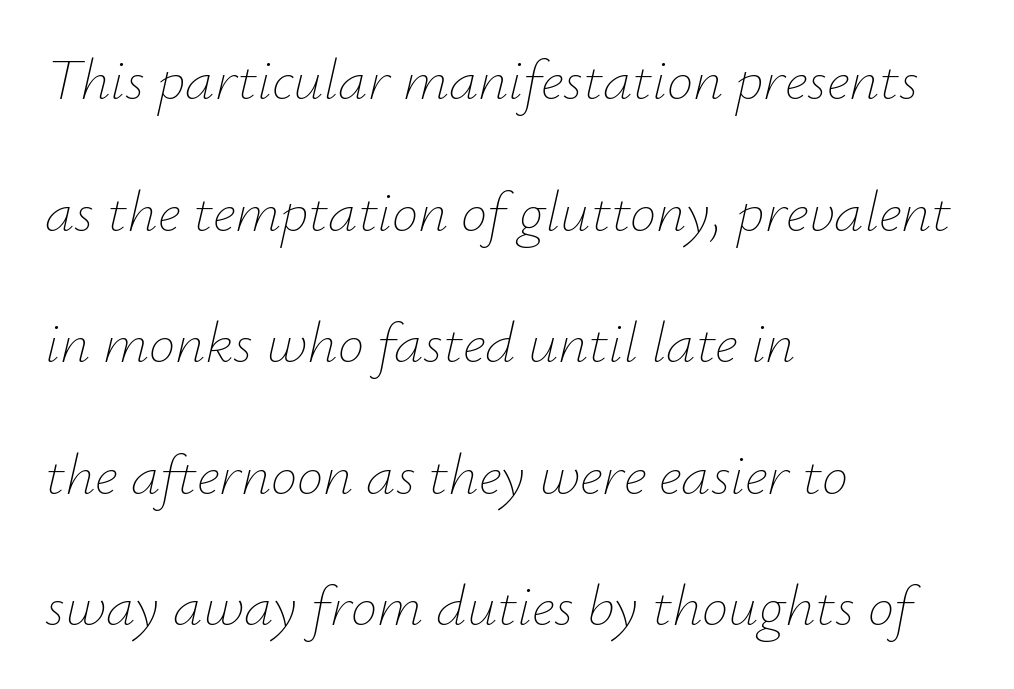
Q: Is the text bold? A: No.
Q: Is the text italic (slanted)? A: Yes, it leans right by about 12 degrees.
Q: Is the text underlined? A: No.
Q: How is the paragraph aligned? A: Left-aligned.
Q: Is the spacing between letters normal or unusually wide? A: Normal.
Q: Is the spacing between lines tight, normal or loose? A: Loose.
Q: Width (condensed, normal, or wide)? A: Normal.
Q: Stroke contrast? A: Low.
Q: x-height? A: Small.
Q: Monospaced? A: No.
